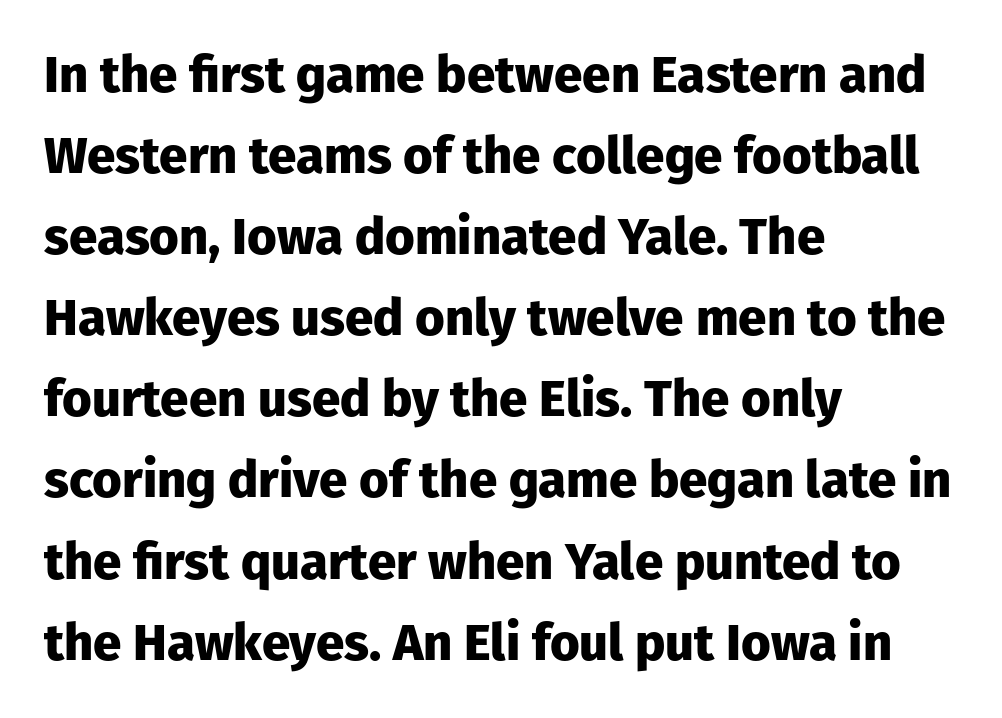
{"serif": "no", "italic": "no", "bold": "yes", "weight": "heavy", "width": "normal", "stroke_contrast": "low", "x_height": "medium", "monospaced": "no", "underline": "no", "align": "left", "line_spacing": "normal", "line_spacing_ratio": 1.59, "letter_spacing": "normal", "letter_spacing_em": 0.0, "glyph_px": 51}
